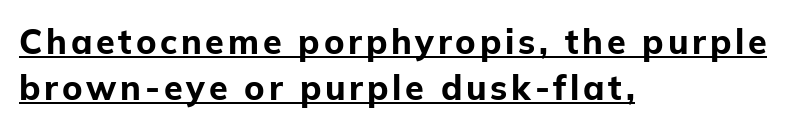
{"serif": "no", "italic": "no", "bold": "yes", "weight": "bold", "width": "normal", "stroke_contrast": "low", "x_height": "medium", "monospaced": "no", "underline": "yes", "align": "left", "line_spacing": "normal", "line_spacing_ratio": 1.34, "glyph_px": 34}
